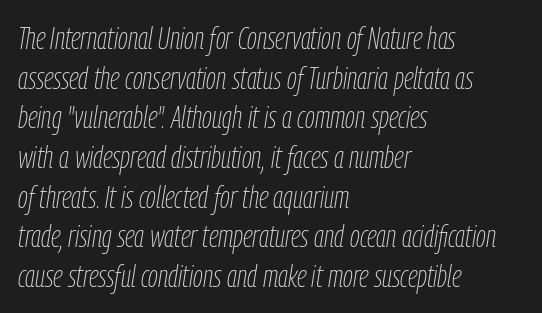
Q: Is the text bold? A: No.
Q: Is the text italic (slanted)? A: Yes, it leans right by about 9 degrees.
Q: Is the text underlined? A: No.
Q: How is the paragraph aligned? A: Left-aligned.
Q: Is the spacing between letters normal or unusually wide? A: Normal.
Q: Is the spacing between lines tight, normal or loose? A: Normal.
Q: Width (condensed, normal, or wide)? A: Condensed.
Q: Stroke contrast? A: Low.
Q: x-height? A: Medium.
Q: Monospaced? A: No.
